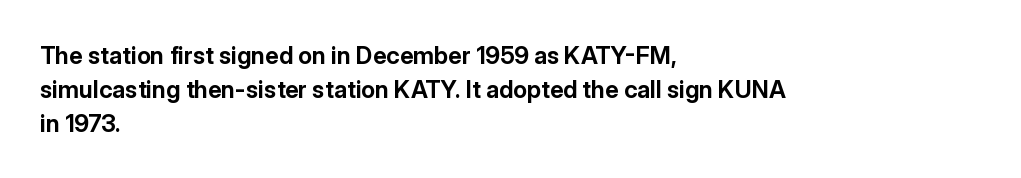
{"italic": "no", "bold": "yes", "underline": "no", "align": "left", "line_spacing": "normal", "line_spacing_ratio": 1.41, "letter_spacing": "normal", "letter_spacing_em": 0.0, "glyph_px": 24}
